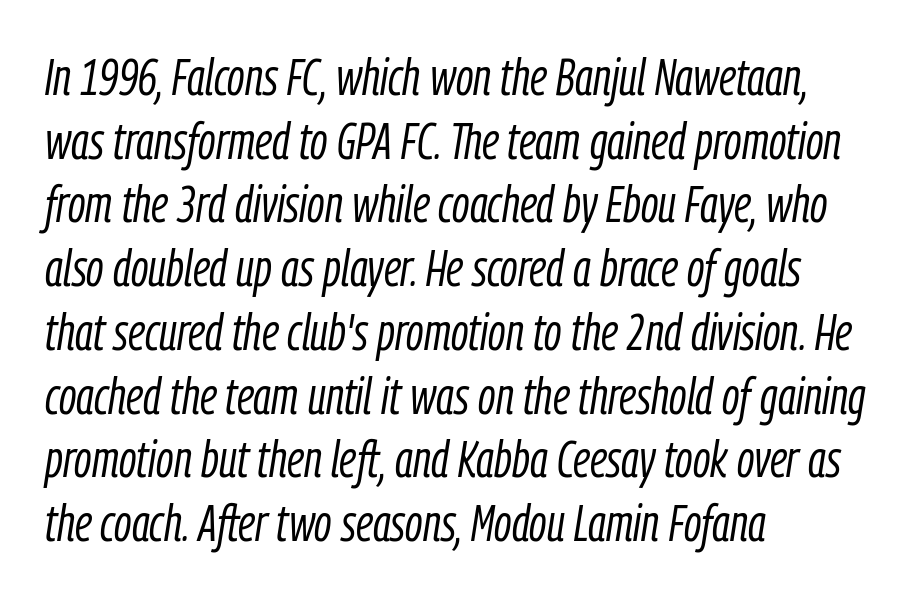
The image shows 51 px light, condensed type, italic (leaning right); set left-aligned, normal line spacing (1.25x), normal letter spacing, not underlined; low stroke contrast and a medium x-height.
